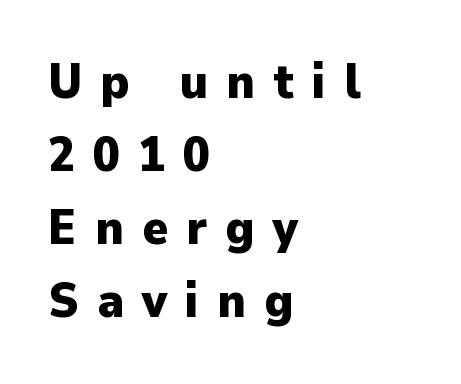
Quick note: underline off. Inter-character spacing is expanded well beyond the font's built-in metrics. Leftover space on each line is placed entirely after the last word. Designer's note — italics off, roman on. Is this a fixed-width face? No — the glyphs have proportional, varying widths. Unlike a traditional serif, this face leaves its strokes unadorned.
